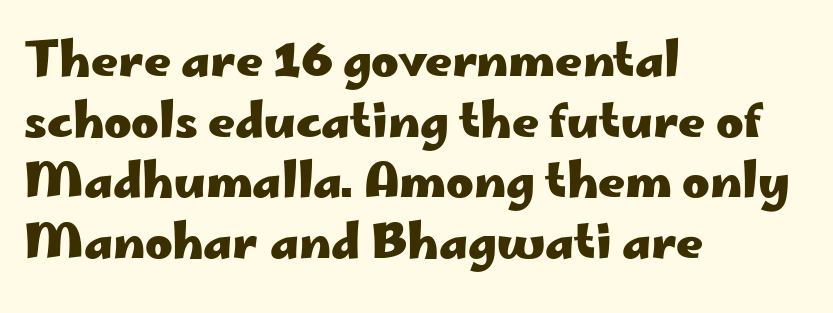
Typesetter's note: full bold, strokes at maximum text heaviness. The lettering holds an erect, upright posture throughout. Nope, no serifs anywhere on these letters. Default kerning and tracking; the words read as compact shapes. The typesetter chose a ragged-right arrangement here.
